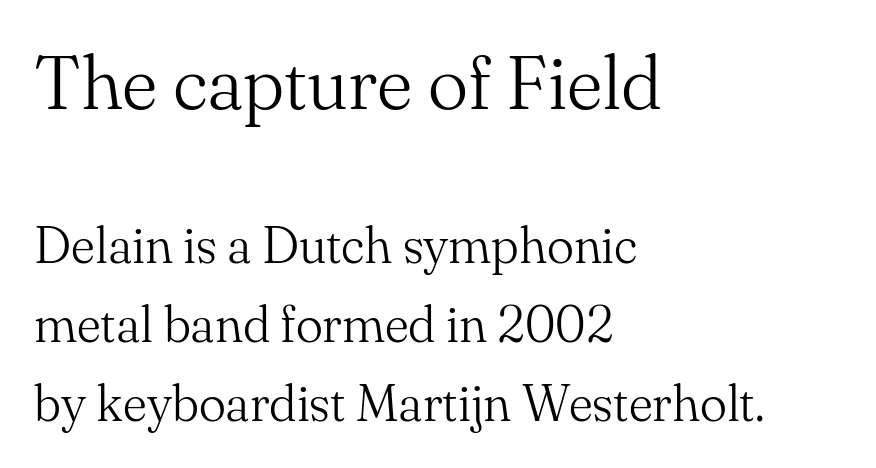
{"serif": "yes", "italic": "no", "bold": "no", "weight": "light", "width": "normal", "stroke_contrast": "medium", "x_height": "small", "monospaced": "no", "underline": "no", "align": "left", "line_spacing": "normal", "line_spacing_ratio": 1.55, "letter_spacing": "normal", "letter_spacing_em": 0.0, "larger_block": "first", "size_ratio": 1.49, "glyph_px": 76}
